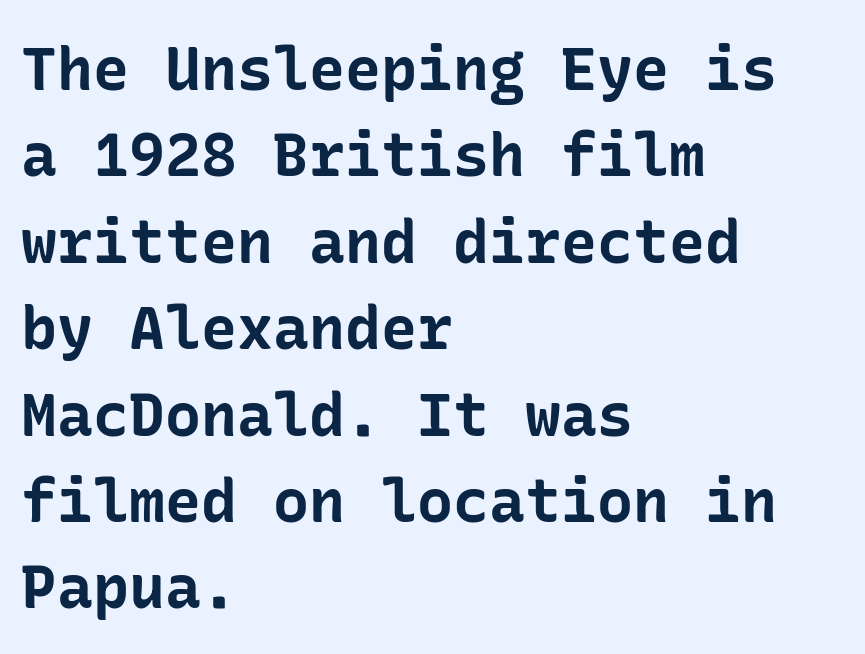
Q: Is the text bold? A: Yes.
Q: Is the text italic (slanted)? A: No, it is upright.
Q: Is the typeface a serif or a sans-serif typeface? A: Sans-serif.
Q: Is the text underlined? A: No.
Q: How is the paragraph aligned? A: Left-aligned.
Q: Is the spacing between letters normal or unusually wide? A: Normal.
Q: Is the spacing between lines tight, normal or loose? A: Normal.
Q: Width (condensed, normal, or wide)? A: Normal.
Q: Stroke contrast? A: Low.
Q: x-height? A: Medium.
